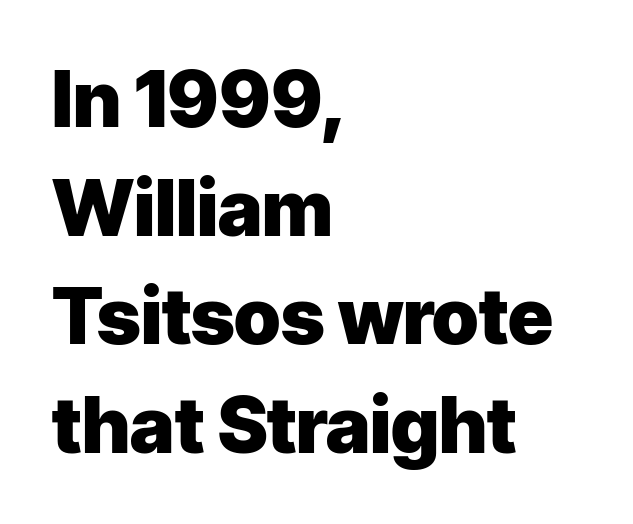
Q: Is the text bold? A: Yes.
Q: Is the text italic (slanted)? A: No, it is upright.
Q: Is the typeface a serif or a sans-serif typeface? A: Sans-serif.
Q: Is the text underlined? A: No.
Q: How is the paragraph aligned? A: Left-aligned.
Q: Is the spacing between letters normal or unusually wide? A: Normal.
Q: Is the spacing between lines tight, normal or loose? A: Normal.
Q: Width (condensed, normal, or wide)? A: Normal.
Q: Stroke contrast? A: Low.
Q: x-height? A: Medium.
Q: Monospaced? A: No.
